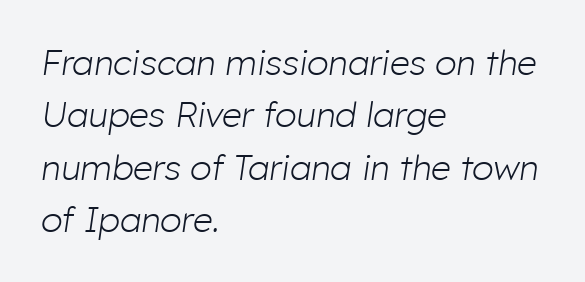
Letter spacing: default. Looks like regular typesetting: each glyph gets only the width it needs. Think standard paragraph weight, or any step lighter than that. One-word summary of the alignment: left. Words float on clear page, feet unadorned. The designer left line spacing at the default.
